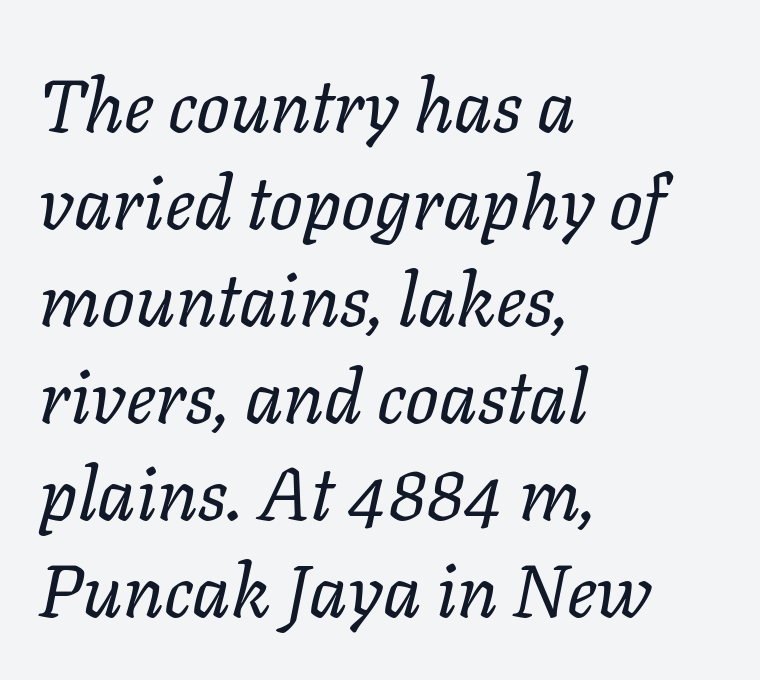
Check under the words: just untouched page. Here the glyphs are tracked normally, forming tight word shapes. Tall strokes in this sample are angled rather than plumb. Weight: in the light-to-regular range.
